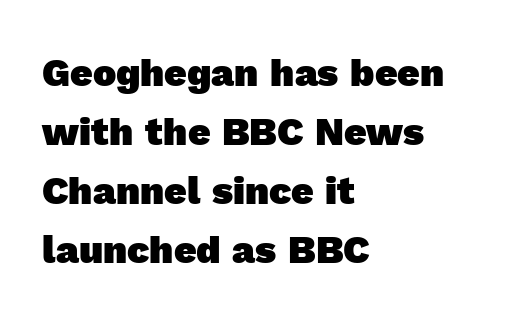
Spacing verdict: proportional, widths tailored to each character. The face used here is rendered with its standard letterfit. This rendering features lettering with no underline. Leading: standard.
